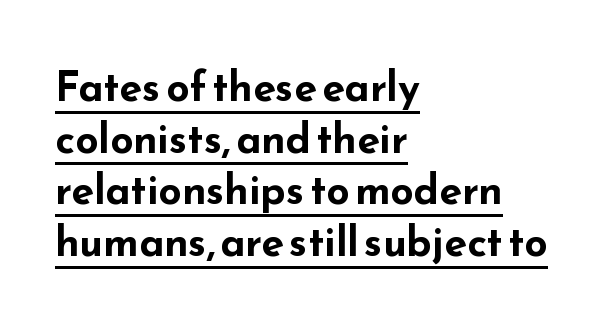
Q: Is the text bold? A: Yes.
Q: Is the text italic (slanted)? A: No, it is upright.
Q: Is the typeface a serif or a sans-serif typeface? A: Sans-serif.
Q: Is the text underlined? A: Yes.
Q: How is the paragraph aligned? A: Left-aligned.
Q: Is the spacing between letters normal or unusually wide? A: Normal.
Q: Is the spacing between lines tight, normal or loose? A: Normal.
Q: Width (condensed, normal, or wide)? A: Wide.
Q: Stroke contrast? A: Low.
Q: x-height? A: Small.
Q: Monospaced? A: No.
